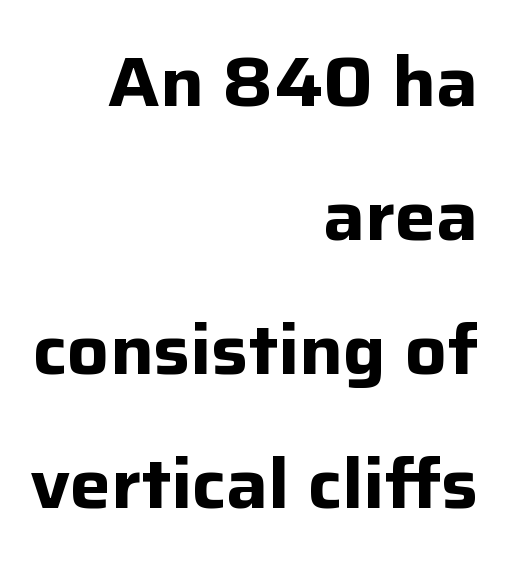
The image shows 69 px bold sans-serif type, upright; set right-aligned, loose line spacing (1.94x), normal letter spacing, not underlined; low stroke contrast and a medium x-height.
